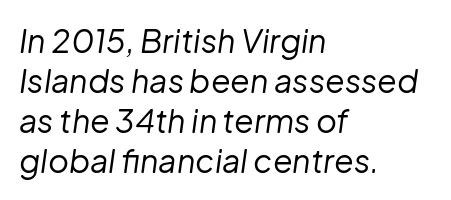
The image shows 32 px regular-weight type, italic (leaning right); set left-aligned, normal line spacing (1.25x), normal letter spacing, not underlined; low stroke contrast and a medium x-height.
